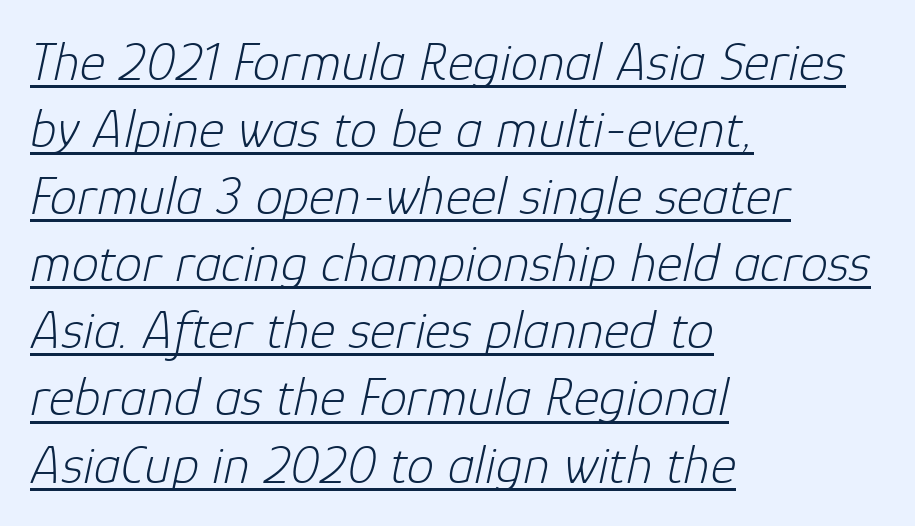
The cut favours lightness, reaching ordinary text weight at its darkest. The words here are underlined. Each word holds together tightly as a unit, with standard inter-letter gaps. Teacher's note: observe the even left margin — that is flush-left alignment. The face used here is proportionally spaced, like ordinary book or web type.
